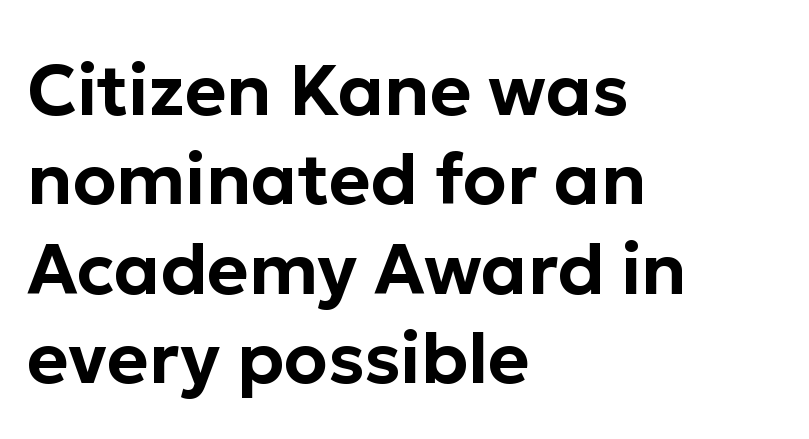
The image shows 71 px sans-serif type, upright; set left-aligned, normal line spacing (1.26x), normal letter spacing, not underlined; low stroke contrast and a medium x-height.
